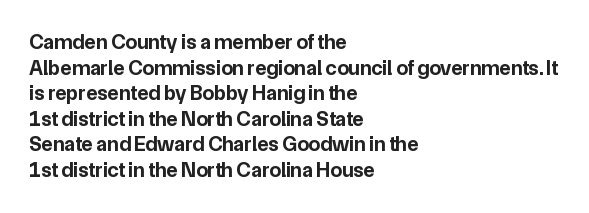
{"italic": "no", "bold": "yes", "underline": "no", "align": "left", "line_spacing_ratio": 1.22, "letter_spacing": "normal", "letter_spacing_em": 0.0, "glyph_px": 21}
